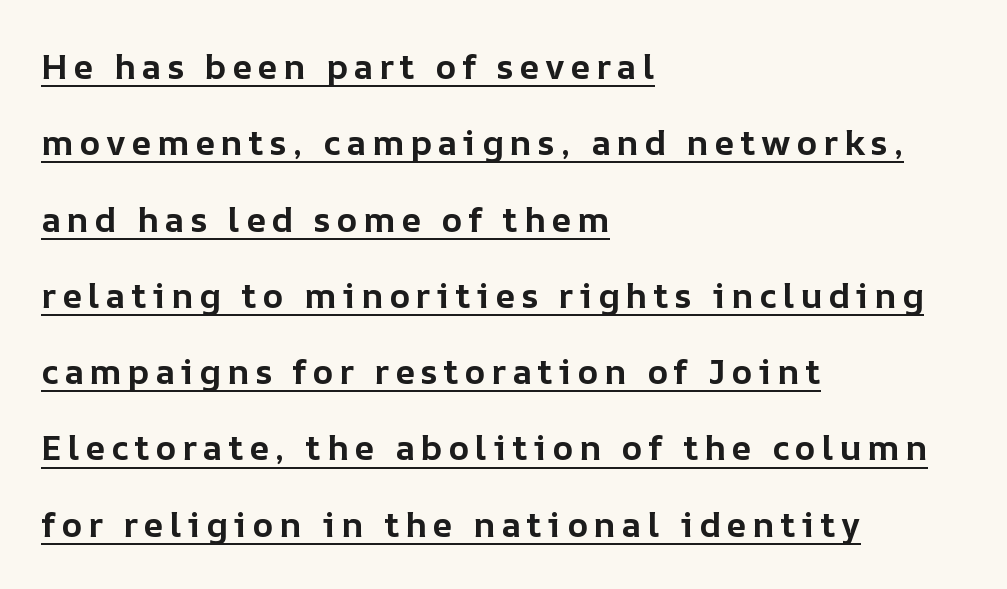
The image shows 35 px bold type, upright; set left-aligned, loose line spacing (2.18x), underlined; low stroke contrast and a medium x-height.
